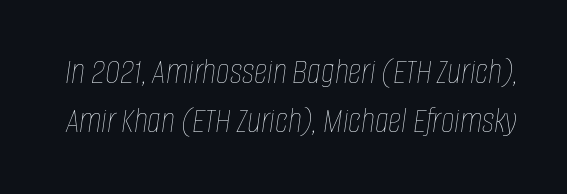
The image shows 37 px thin, condensed type, italic (leaning right); set normal line spacing (1.33x), normal letter spacing, not underlined; low stroke contrast and a large x-height.
